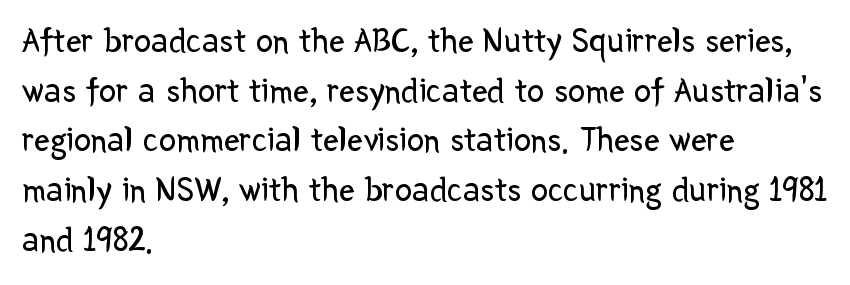
{"serif": "no", "italic": "no", "bold": "no", "weight": "regular", "width": "normal", "stroke_contrast": "low", "x_height": "medium", "monospaced": "no", "underline": "no", "align": "left", "line_spacing": "normal", "line_spacing_ratio": 1.42, "letter_spacing": "normal", "letter_spacing_em": 0.0, "glyph_px": 35}
